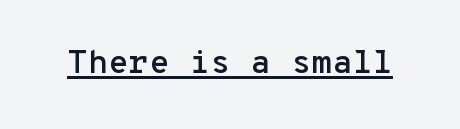
{"serif": "no", "italic": "no", "width": "normal", "stroke_contrast": "low", "x_height": "medium", "monospaced": "yes", "underline": "yes", "letter_spacing": "normal", "letter_spacing_em": 0.0, "glyph_px": 33}
